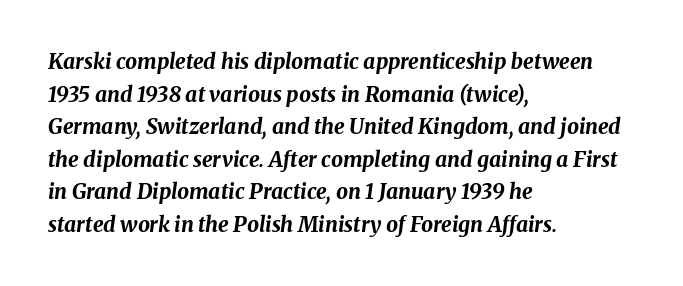
{"italic": "yes", "lean": "right", "slant_degrees": 8, "bold": "yes", "underline": "no", "align": "left", "line_spacing": "normal", "line_spacing_ratio": 1.55, "letter_spacing": "normal", "letter_spacing_em": 0.0, "glyph_px": 21}
